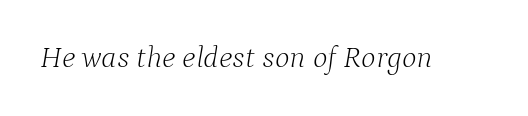
Looks like regular typesetting: each glyph gets only the width it needs. The foot of each line stays bare and open. The characters are drawn with everyday or finer stroke widths. Note: serifs present on the glyphs. You can tell it's italic because the verticals aren't actually vertical. Between one letter and the next there's only the usual sliver of space.
